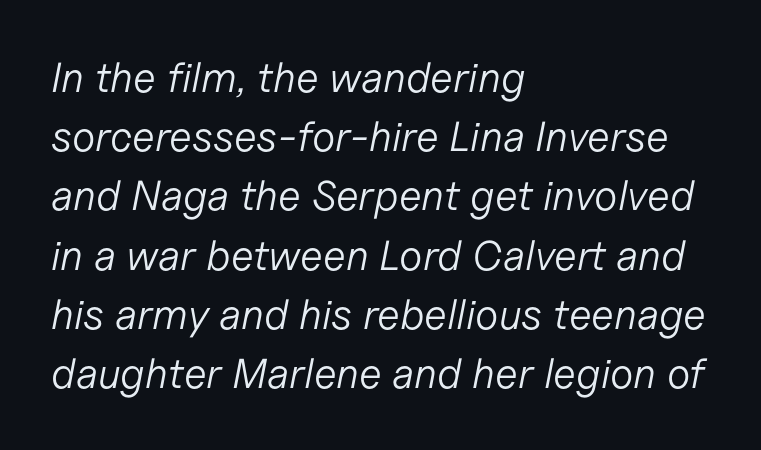
The face used here is rendered with its standard letterfit. In terms of leading, this rendering sits right in the middle. Stem width sits at or under what a default text font uses. In terms of posture, this sample is oblique. These lines stack with their left ends in a neat column. You could not count columns in this text — the font is proportionally spaced.
